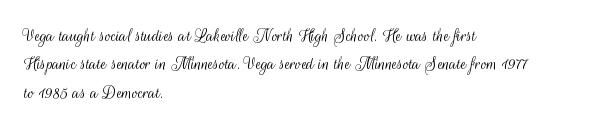
Glyph-to-glyph distance matches everyday printed text. One glance says typical: line gaps are just what's usual. A bare baseline throughout the passage.
